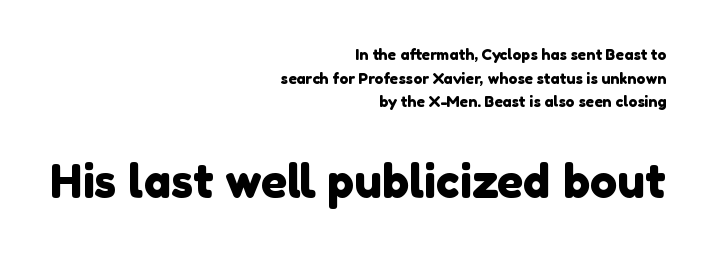
The image shows 46 px sans-serif type; set right-aligned, normal line spacing (1.58x), normal letter spacing, not underlined; the second (bottom) block is 3.07x larger; a medium x-height.
